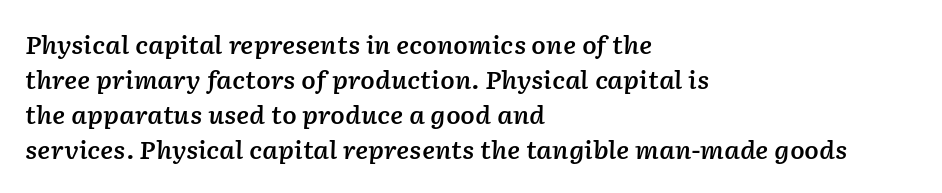
Just letters on the line, the space beneath them empty. Each glyph is drawn with semibold strokes, heavier than normal yet not fully bold. A normal amount of white space separates one row of letters from the next. Tracking here is standard; glyphs follow each other at the usual distance.
